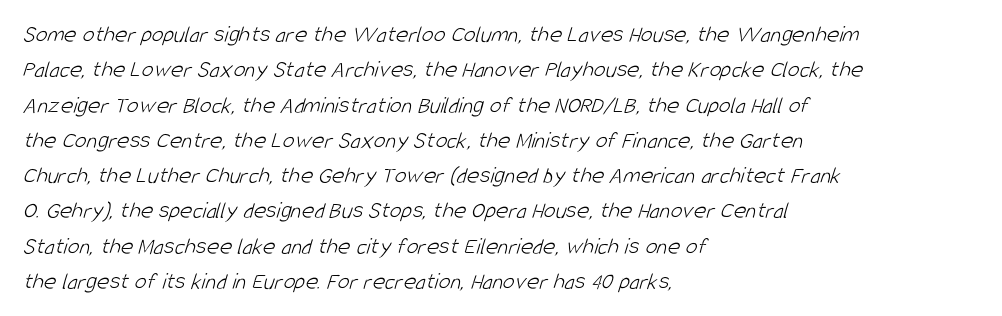
{"bold": "no", "underline": "no", "align": "left", "line_spacing": "normal", "line_spacing_ratio": 1.47, "letter_spacing": "normal", "letter_spacing_em": 0.0, "glyph_px": 24}
